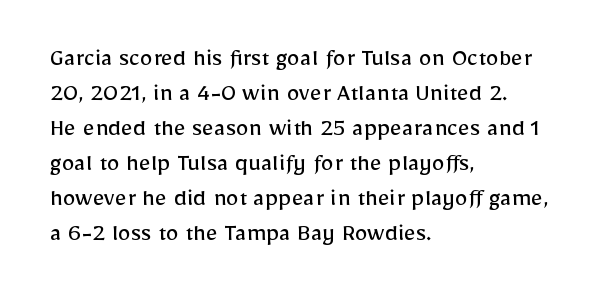
How are the letters spaced? Ordinarily, with no added tracking. Has an underline been added? It has not. Honestly, the row spacing looks completely unremarkable. The font is comparable to plain body text, perhaps lighter. Visually the block forms a straight wall on the left and a jagged coastline on the right.
